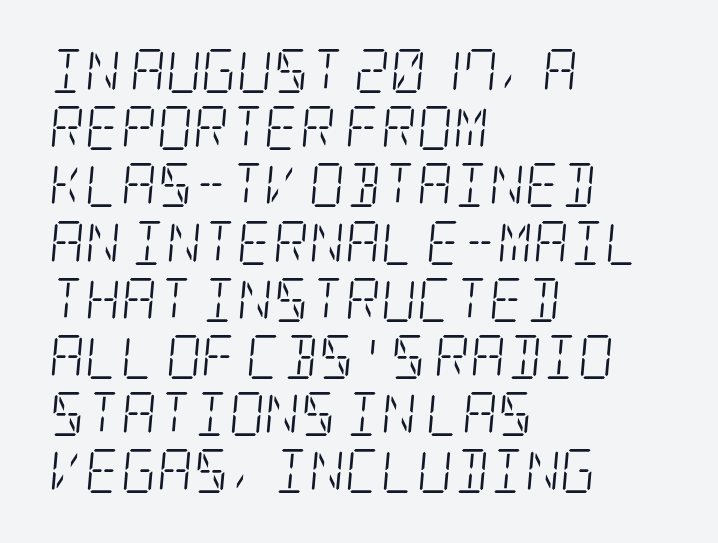
The image shows 44 px light, condensed serif type, italic (leaning right); set left-aligned, normal line spacing (1.3x), normal letter spacing, not underlined; low stroke contrast and a large x-height.
